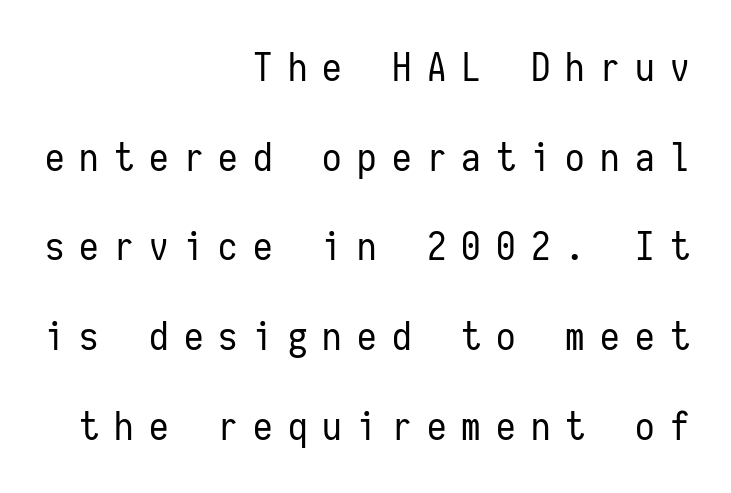
{"serif": "no", "italic": "no", "bold": "no", "weight": "regular", "width": "condensed", "stroke_contrast": "low", "x_height": "medium", "monospaced": "yes", "underline": "no", "align": "right", "line_spacing": "loose", "line_spacing_ratio": 2.3, "letter_spacing": "wide", "letter_spacing_em": 0.39, "glyph_px": 39}
